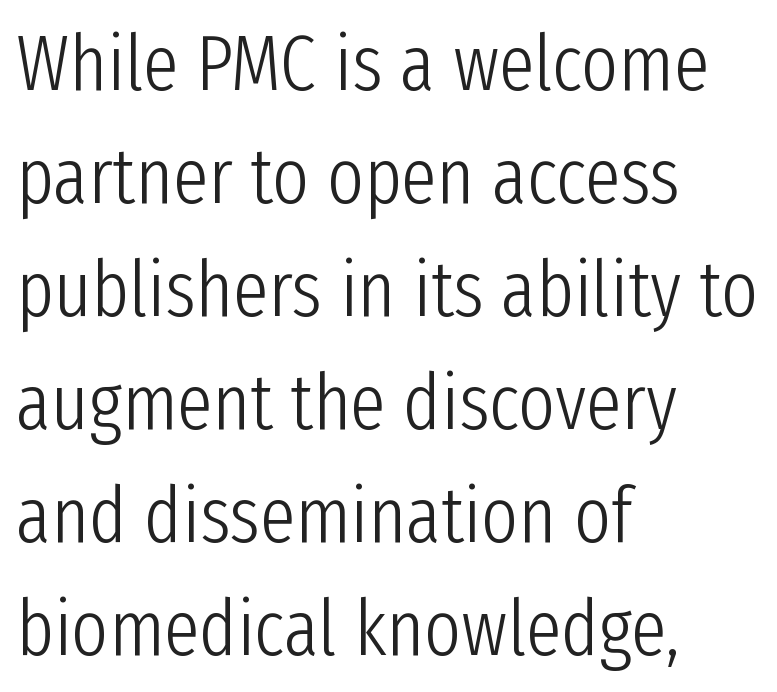
{"serif": "no", "italic": "no", "bold": "no", "weight": "light", "width": "condensed", "stroke_contrast": "low", "x_height": "medium", "monospaced": "no", "underline": "no", "align": "left", "line_spacing": "normal", "line_spacing_ratio": 1.43, "letter_spacing": "normal", "letter_spacing_em": 0.0, "glyph_px": 79}
